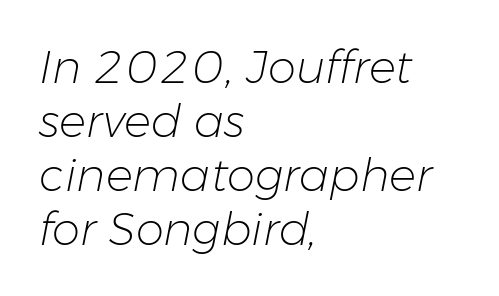
{"italic": "yes", "lean": "right", "slant_degrees": 11, "bold": "no", "weight": "light", "width": "normal", "stroke_contrast": "low", "x_height": "medium", "monospaced": "no", "underline": "no", "align": "left", "line_spacing_ratio": 1.2, "letter_spacing": "normal", "letter_spacing_em": 0.0, "glyph_px": 45}
